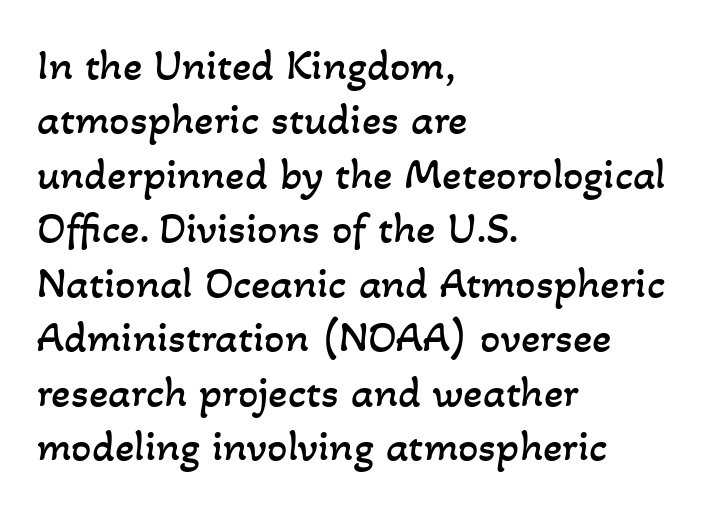
Q: Is the text bold? A: No.
Q: Is the text underlined? A: No.
Q: How is the paragraph aligned? A: Left-aligned.
Q: Is the spacing between letters normal or unusually wide? A: Normal.
Q: Width (condensed, normal, or wide)? A: Normal.
Q: Stroke contrast? A: Low.
Q: x-height? A: Small.
Q: Monospaced? A: No.
